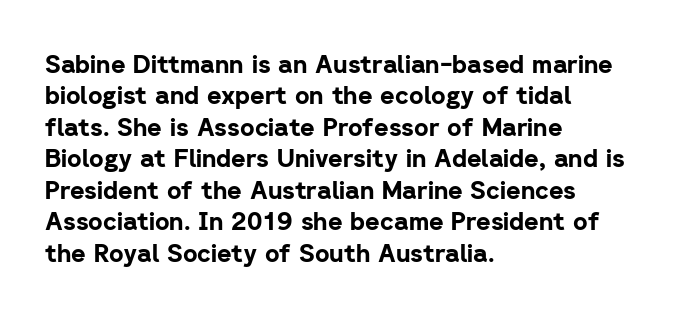
Horizontal alignment here is leftward, the default for most running prose. These lines were composed using upright roman letters. Quick note: underline off. Words appear dense and cohesive because spacing is normal. Honestly, the row spacing looks completely unremarkable. Heft: maximum for text — a bold.
